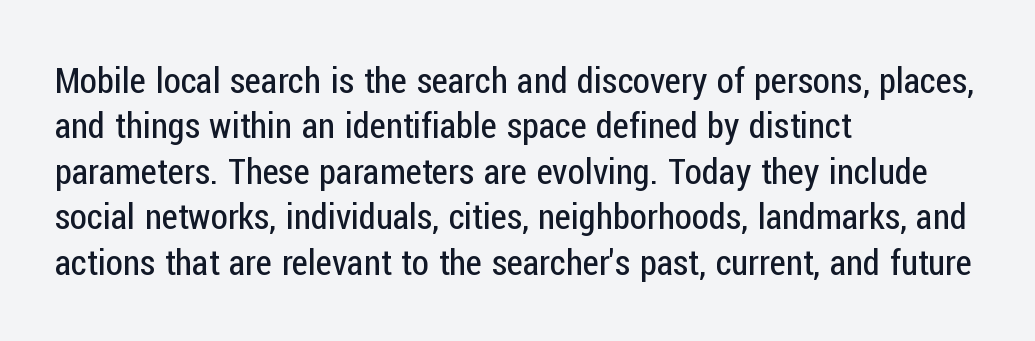
The image shows 35 px regular-weight, condensed sans-serif type, upright; set left-aligned, normal line spacing (1.3x), normal letter spacing, not underlined; low stroke contrast and a medium x-height.
